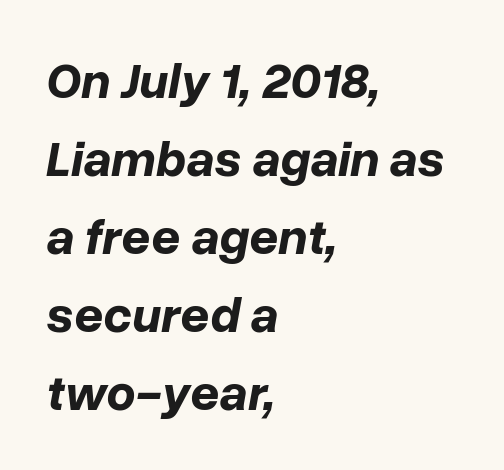
The image shows 51 px bold type, italic (leaning right); set left-aligned, normal line spacing (1.53x), normal letter spacing, not underlined; low stroke contrast and a medium x-height.
